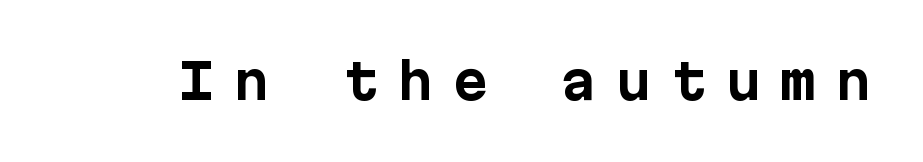
The image shows 48 px bold sans-serif type, upright; set unusually wide letter spacing (+0.39 em), not underlined; low stroke contrast and a medium x-height.
